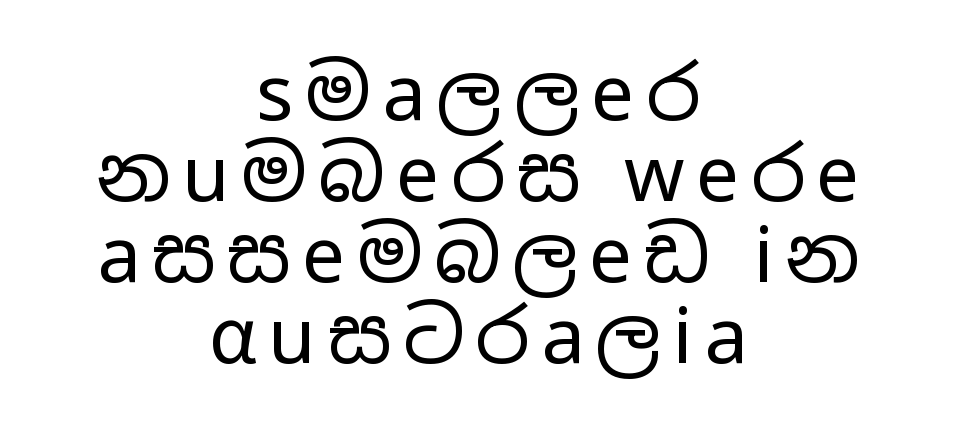
Q: Is the text bold? A: No.
Q: Is the text italic (slanted)? A: No, it is upright.
Q: Is the typeface a serif or a sans-serif typeface? A: Sans-serif.
Q: Is the text underlined? A: No.
Q: How is the paragraph aligned? A: Centered.
Q: Is the spacing between lines tight, normal or loose? A: Tight.
Q: Width (condensed, normal, or wide)? A: Wide.
Q: Stroke contrast? A: Low.
Q: x-height? A: Medium.
Q: Monospaced? A: No.
